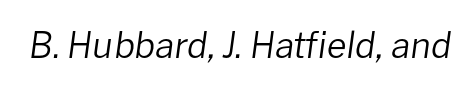
Q: Is the text bold? A: No.
Q: Is the text italic (slanted)? A: Yes, it leans right by about 8 degrees.
Q: Is the text underlined? A: No.
Q: Is the spacing between letters normal or unusually wide? A: Normal.
Q: Width (condensed, normal, or wide)? A: Normal.
Q: Stroke contrast? A: Low.
Q: x-height? A: Medium.
Q: Monospaced? A: No.
